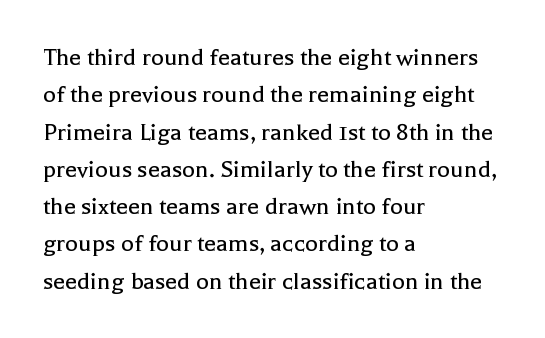
The image shows 27 px text type, upright; set left-aligned, normal line spacing (1.38x), normal letter spacing, not underlined.
